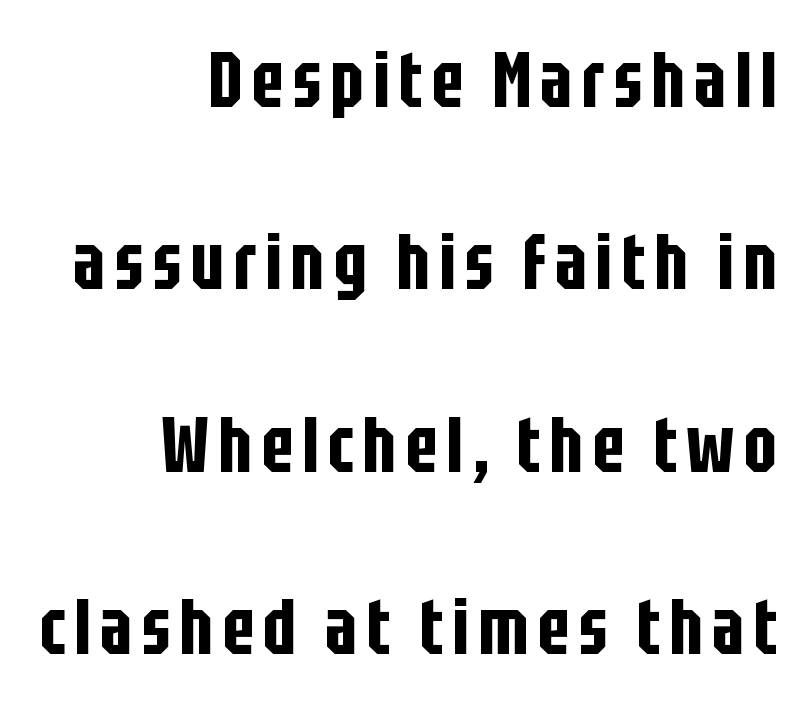
Q: Is the text italic (slanted)? A: No, it is upright.
Q: Is the typeface a serif or a sans-serif typeface? A: Sans-serif.
Q: Is the text underlined? A: No.
Q: How is the paragraph aligned? A: Right-aligned.
Q: Is the spacing between lines tight, normal or loose? A: Loose.
Q: Width (condensed, normal, or wide)? A: Condensed.
Q: Stroke contrast? A: Low.
Q: x-height? A: Large.
Q: Monospaced? A: No.
